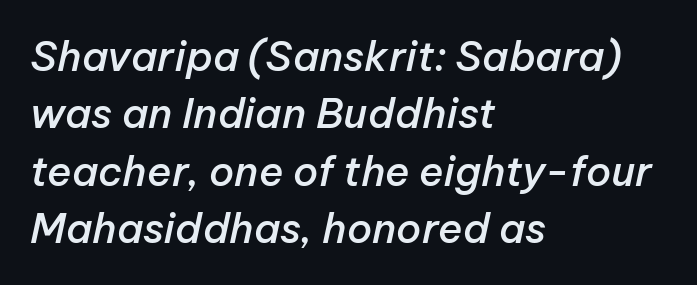
The image shows 41 px semibold type, italic (leaning right); set left-aligned, normal line spacing (1.4x), normal letter spacing, not underlined; low stroke contrast and a medium x-height.
